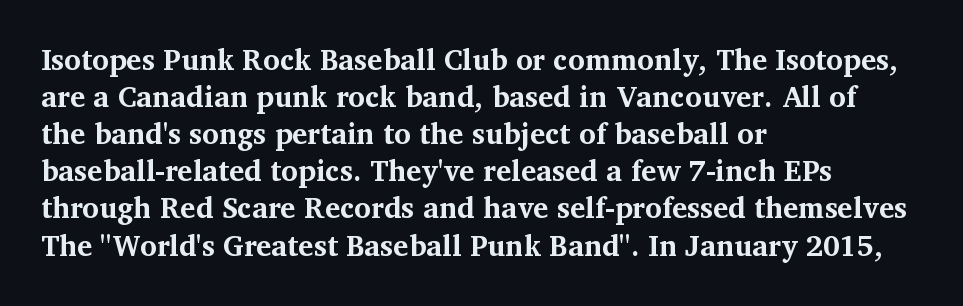
The image shows 29 px bold serif type, upright; set left-aligned, normal line spacing (1.28x), normal letter spacing, not underlined; medium stroke contrast and a medium x-height.
